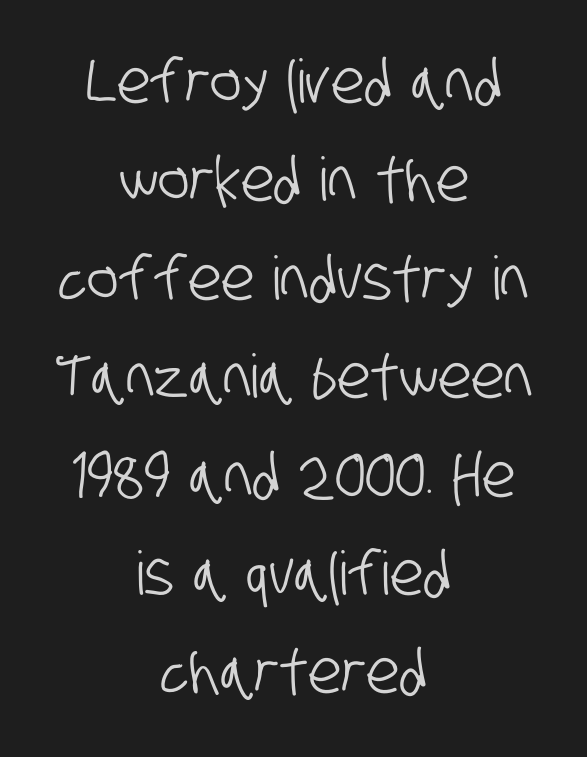
{"serif": "no", "width": "condensed", "stroke_contrast": "low", "x_height": "large", "monospaced": "no", "underline": "no", "align": "center", "line_spacing": "normal", "line_spacing_ratio": 1.64, "letter_spacing": "normal", "letter_spacing_em": 0.0, "glyph_px": 60}
